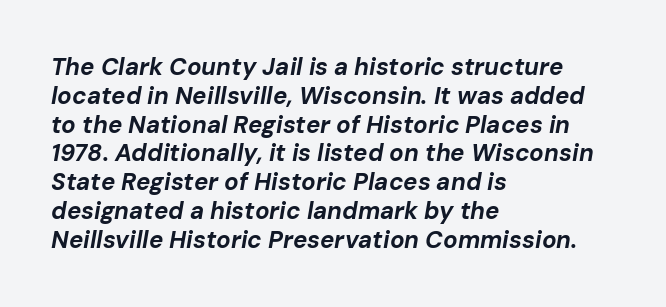
Q: Is the text bold? A: Yes.
Q: Is the text italic (slanted)? A: Yes, it leans right by about 10 degrees.
Q: Is the text underlined? A: No.
Q: How is the paragraph aligned? A: Left-aligned.
Q: Is the spacing between letters normal or unusually wide? A: Normal.
